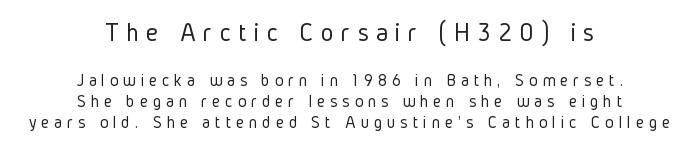
{"italic": "no", "bold": "no", "underline": "no", "align": "center", "line_spacing_ratio": 1.16, "letter_spacing": "wide", "letter_spacing_em": 0.27, "larger_block": "first", "size_ratio": 1.5, "glyph_px": 27}
